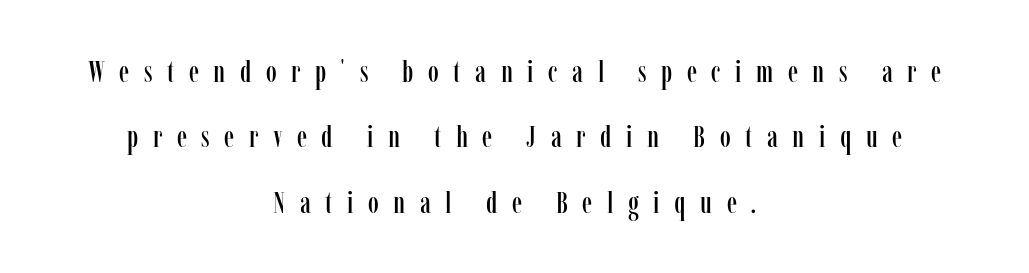
{"serif": "yes", "italic": "no", "width": "condensed", "stroke_contrast": "low", "x_height": "medium", "monospaced": "no", "underline": "no", "align": "center", "line_spacing": "loose", "line_spacing_ratio": 2.11, "letter_spacing": "wide", "letter_spacing_em": 0.47, "glyph_px": 31}
